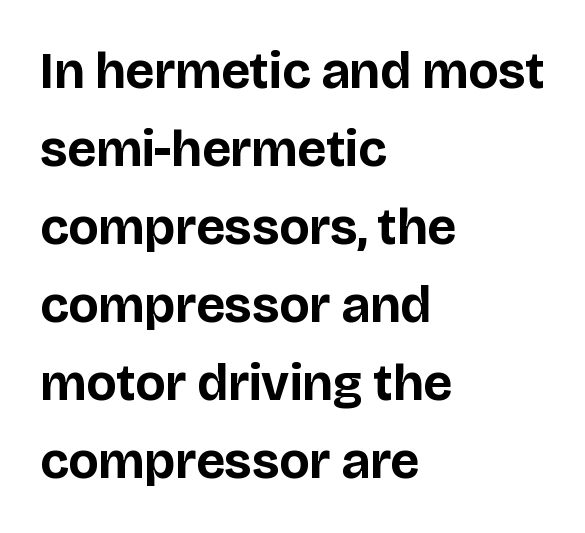
{"serif": "no", "italic": "no", "bold": "yes", "weight": "bold", "width": "normal", "stroke_contrast": "low", "x_height": "large", "monospaced": "no", "underline": "no", "align": "left", "line_spacing": "normal", "line_spacing_ratio": 1.53, "letter_spacing": "normal", "letter_spacing_em": 0.0, "glyph_px": 51}
